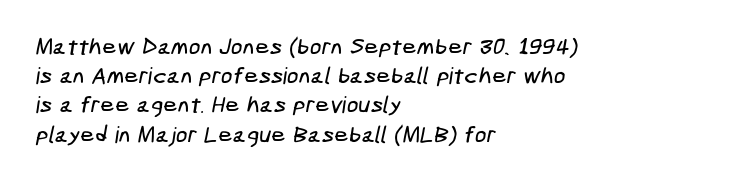
{"underline": "no", "align": "left", "line_spacing": "normal", "line_spacing_ratio": 1.27, "letter_spacing": "normal", "letter_spacing_em": 0.0, "glyph_px": 23}
